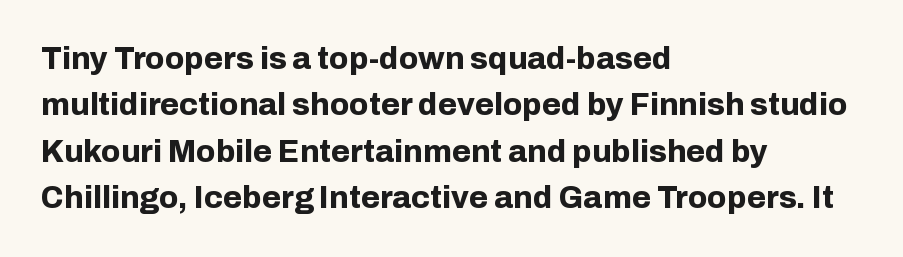
Q: Is the text bold? A: Yes.
Q: Is the text italic (slanted)? A: No, it is upright.
Q: Is the typeface a serif or a sans-serif typeface? A: Sans-serif.
Q: Is the text underlined? A: No.
Q: How is the paragraph aligned? A: Left-aligned.
Q: Is the spacing between letters normal or unusually wide? A: Normal.
Q: Is the spacing between lines tight, normal or loose? A: Normal.
Q: Width (condensed, normal, or wide)? A: Normal.
Q: Stroke contrast? A: Low.
Q: x-height? A: Medium.
Q: Monospaced? A: No.
